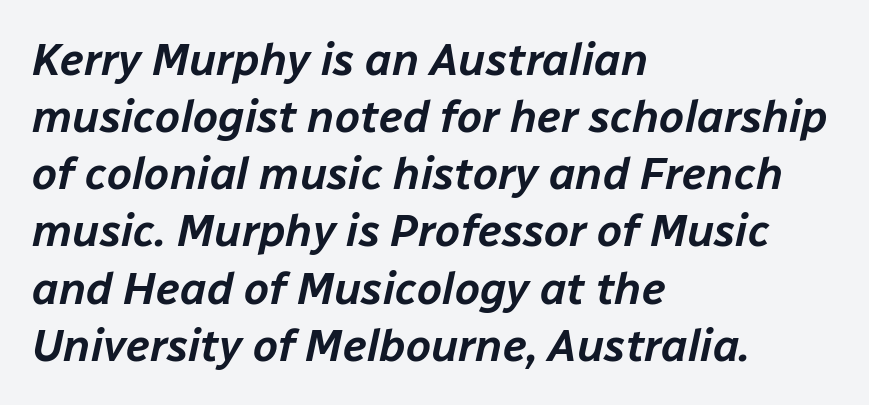
Note the varied advance widths — an 'i' is clearly narrower than an 'm'. Spacing between characters is what you'd get straight out of the box. Rows of type keep a routine distance in the vertical direction. Characters are canted at an angle relative to the baseline's perpendicular. The strip under each line holds only bare page. Teacher's note: observe the even left margin — that is flush-left alignment.
